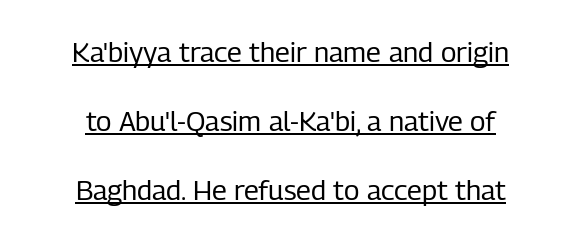
No heavy texture on the line: the type isn't bold. Glance below the letters and you will spot a drawn line. Are there feet on the stems? There aren't — it's a sans. The horizontal fit of the characters is conventional and even.
